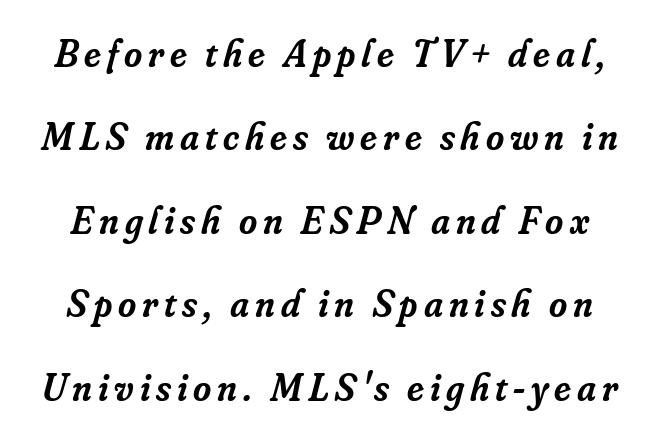
Q: Is the text bold? A: Semi-bold.
Q: Is the text italic (slanted)? A: Yes, it leans right by about 16 degrees.
Q: Is the typeface a serif or a sans-serif typeface? A: Serif.
Q: Is the text underlined? A: No.
Q: Is the spacing between lines tight, normal or loose? A: Loose.
Q: Width (condensed, normal, or wide)? A: Normal.
Q: Stroke contrast? A: Low.
Q: x-height? A: Small.
Q: Monospaced? A: No.
